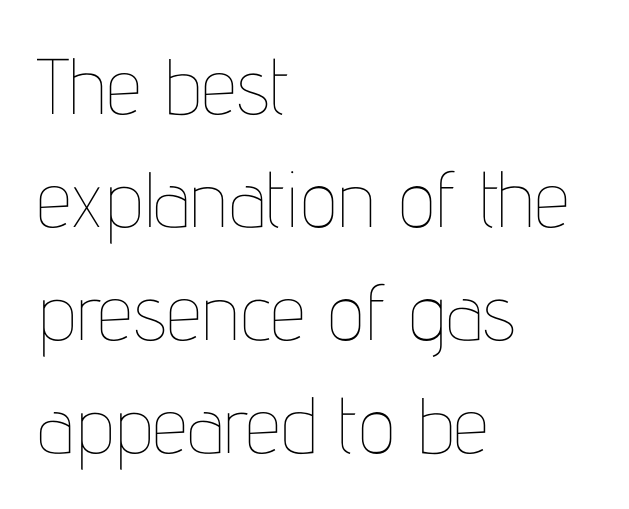
Q: Is the text bold? A: No.
Q: Is the text italic (slanted)? A: No, it is upright.
Q: Is the text underlined? A: No.
Q: How is the paragraph aligned? A: Left-aligned.
Q: Is the spacing between letters normal or unusually wide? A: Normal.
Q: Is the spacing between lines tight, normal or loose? A: Normal.
Q: Width (condensed, normal, or wide)? A: Condensed.
Q: Stroke contrast? A: Low.
Q: x-height? A: Medium.
Q: Monospaced? A: No.
